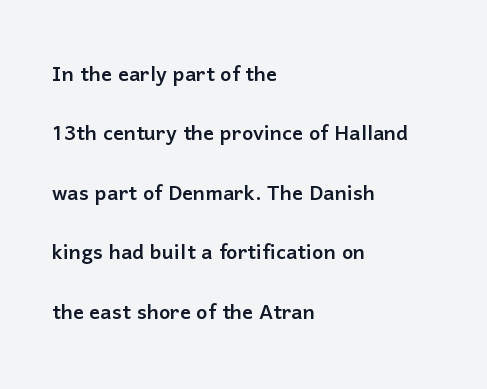
The image shows 27 px text type, upright; set left-aligned, loose line spacing (2.2x), normal letter spacing, not underlined.
